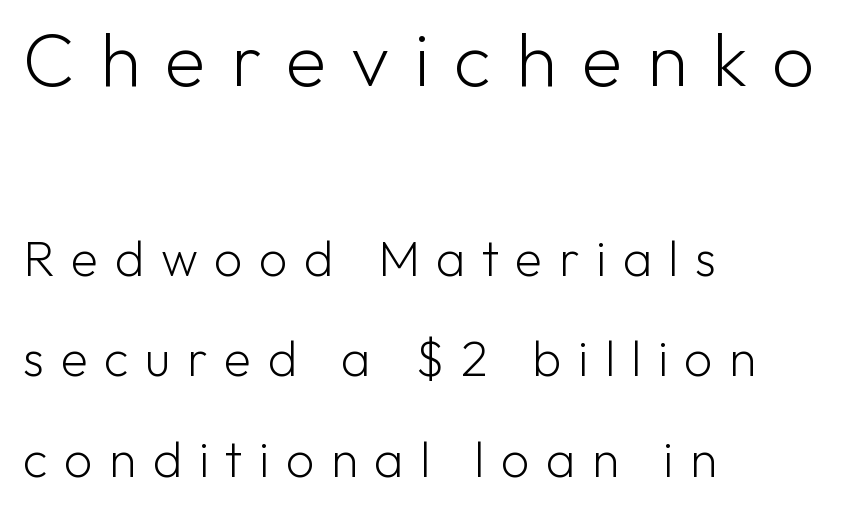
The image shows 75 px light sans-serif type, upright; set left-aligned, loose line spacing (2.01x), unusually wide letter spacing (+0.33 em), not underlined; the first (top) block is 1.5x larger; low stroke contrast and a medium x-height.
